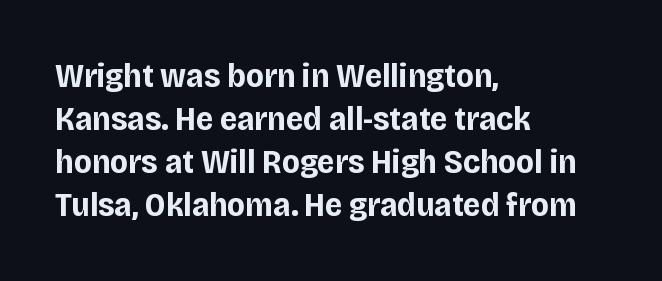
The image shows 34 px bold sans-serif type, upright; set left-aligned, normal line spacing (1.26x), normal letter spacing, not underlined; low stroke contrast and a large x-height.
